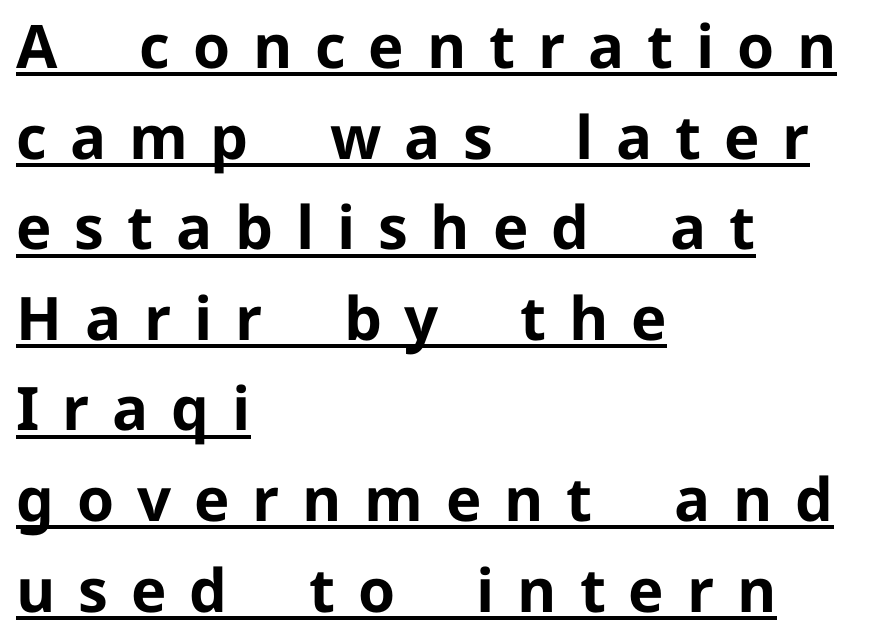
Q: Is the text bold? A: Yes.
Q: Is the text italic (slanted)? A: No, it is upright.
Q: Is the typeface a serif or a sans-serif typeface? A: Sans-serif.
Q: Is the text underlined? A: Yes.
Q: How is the paragraph aligned? A: Left-aligned.
Q: Is the spacing between letters normal or unusually wide? A: Unusually wide.
Q: Is the spacing between lines tight, normal or loose? A: Normal.
Q: Width (condensed, normal, or wide)? A: Normal.
Q: Stroke contrast? A: Low.
Q: x-height? A: Medium.
Q: Monospaced? A: No.
